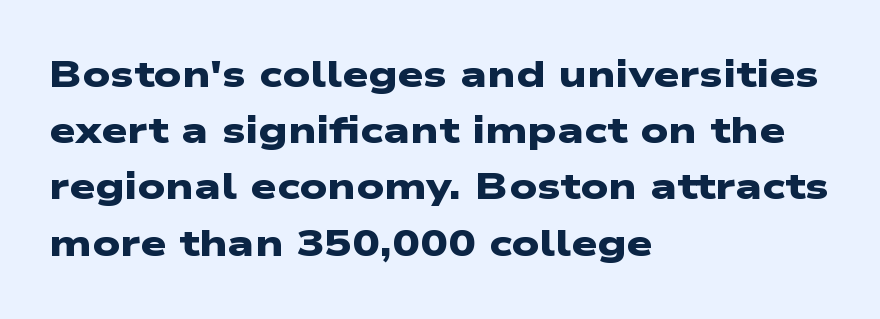
Honestly, the letter spacing is just normal — you wouldn't notice it. The foot of each line stays bare and open. A typesetter would call this proportional, since set widths differ per character. Look at the bottom of the vertical strokes: they stop flat, with no serifs. Which margin do the lines hug? The left one — the right edge is uneven.
